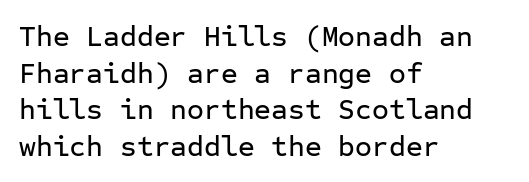
When letters stand straight like this, we call the style roman or upright. The lines in this sample share a left origin and differ only in where they stop. Is there much room between lines? A standard amount, neither cramped nor airy. Check where the strokes stop: nothing finishes them off — pure sans. These lines are rendered in a fixed-pitch font. Letter spacing: default.
